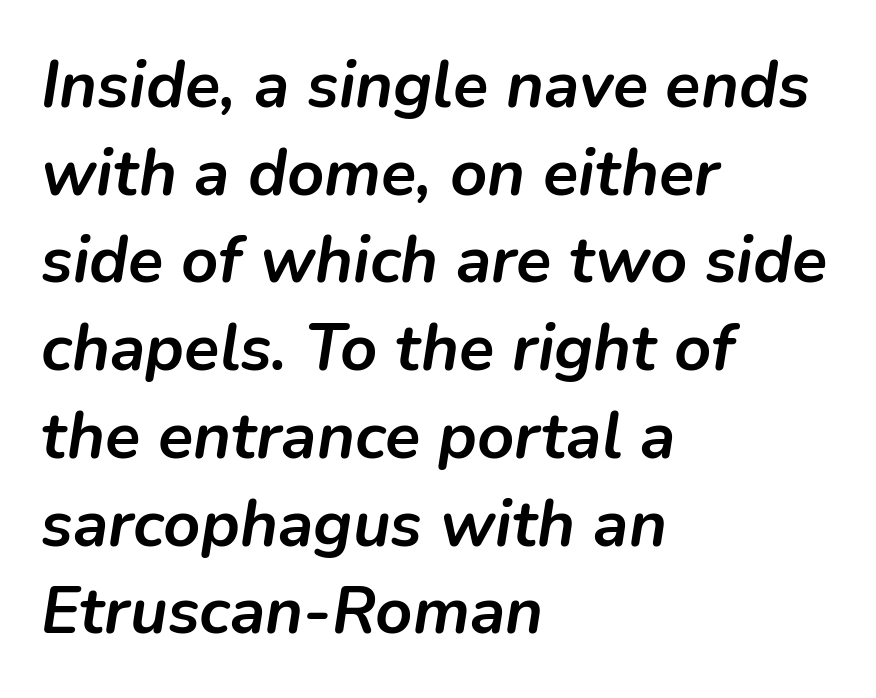
Q: Is the text bold? A: Yes.
Q: Is the text italic (slanted)? A: Yes, it leans right by about 9 degrees.
Q: Is the text underlined? A: No.
Q: How is the paragraph aligned? A: Left-aligned.
Q: Is the spacing between letters normal or unusually wide? A: Normal.
Q: Is the spacing between lines tight, normal or loose? A: Normal.
Q: Width (condensed, normal, or wide)? A: Normal.
Q: Stroke contrast? A: Low.
Q: x-height? A: Medium.
Q: Monospaced? A: No.
